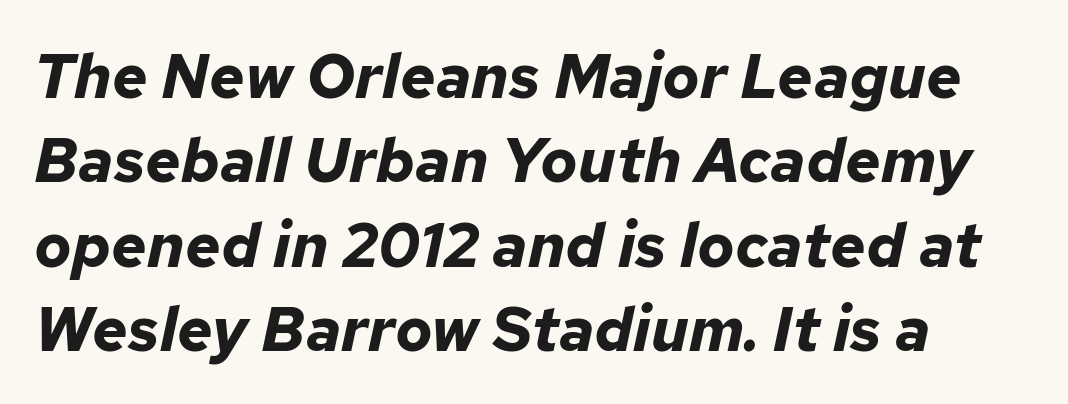
Q: Is the text bold? A: Yes.
Q: Is the text italic (slanted)? A: Yes, it leans right by about 12 degrees.
Q: Is the text underlined? A: No.
Q: How is the paragraph aligned? A: Left-aligned.
Q: Is the spacing between letters normal or unusually wide? A: Normal.
Q: Is the spacing between lines tight, normal or loose? A: Normal.
Q: Width (condensed, normal, or wide)? A: Normal.
Q: Stroke contrast? A: Low.
Q: x-height? A: Medium.
Q: Monospaced? A: No.
